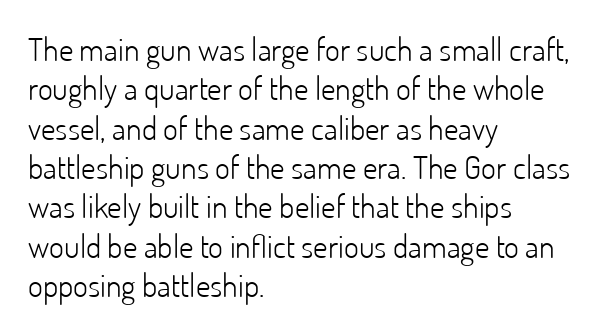
Q: Is the text bold? A: No.
Q: Is the text italic (slanted)? A: No, it is upright.
Q: Is the typeface a serif or a sans-serif typeface? A: Sans-serif.
Q: Is the text underlined? A: No.
Q: How is the paragraph aligned? A: Left-aligned.
Q: Is the spacing between letters normal or unusually wide? A: Normal.
Q: Width (condensed, normal, or wide)? A: Normal.
Q: Stroke contrast? A: Low.
Q: x-height? A: Small.
Q: Monospaced? A: No.
